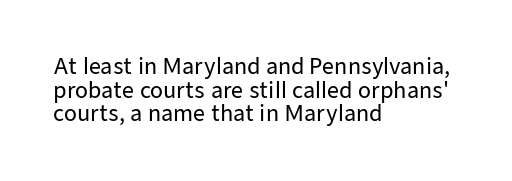
Q: Is the text italic (slanted)? A: No, it is upright.
Q: Is the text underlined? A: No.
Q: How is the paragraph aligned? A: Left-aligned.
Q: Is the spacing between letters normal or unusually wide? A: Normal.
Q: Is the spacing between lines tight, normal or loose? A: Tight.
